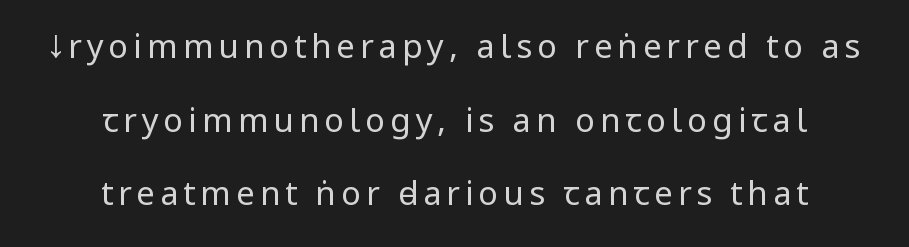
The image shows 33 px regular-weight, condensed sans-serif type, upright; set centered, loose line spacing (2.23x), not underlined; low stroke contrast and a large x-height.
